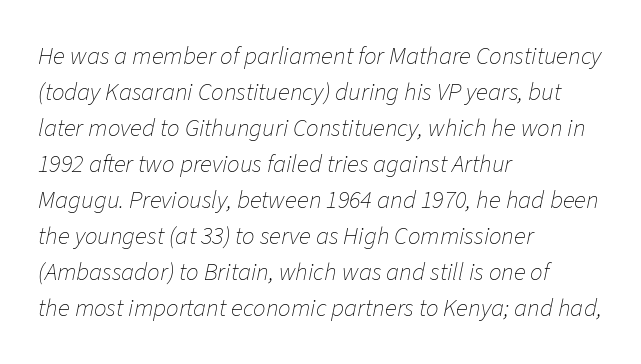
{"italic": "yes", "lean": "right", "slant_degrees": 11, "bold": "no", "underline": "no", "align": "left", "line_spacing": "normal", "line_spacing_ratio": 1.44, "letter_spacing": "normal", "letter_spacing_em": 0.0, "glyph_px": 25}
